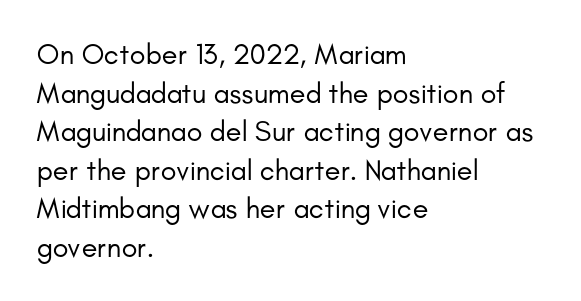
{"serif": "no", "italic": "no", "bold": "no", "weight": "regular", "width": "normal", "stroke_contrast": "low", "x_height": "small", "monospaced": "no", "underline": "no", "align": "left", "line_spacing": "normal", "line_spacing_ratio": 1.33, "letter_spacing": "normal", "letter_spacing_em": 0.0, "glyph_px": 29}
